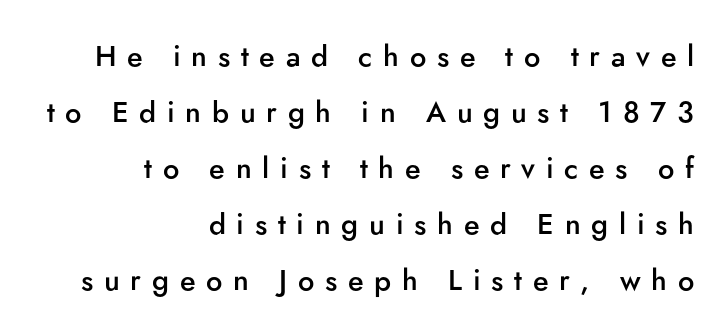
The image shows 29 px semibold sans-serif type, upright; set right-aligned, loose line spacing (1.93x), unusually wide letter spacing (+0.37 em), not underlined; low stroke contrast and a small x-height.
